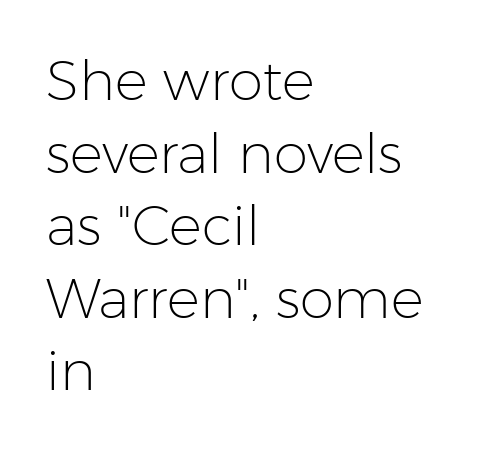
Q: Is the text bold? A: No.
Q: Is the text italic (slanted)? A: No, it is upright.
Q: Is the typeface a serif or a sans-serif typeface? A: Sans-serif.
Q: Is the text underlined? A: No.
Q: How is the paragraph aligned? A: Left-aligned.
Q: Is the spacing between letters normal or unusually wide? A: Normal.
Q: Is the spacing between lines tight, normal or loose? A: Normal.
Q: Width (condensed, normal, or wide)? A: Normal.
Q: Stroke contrast? A: Low.
Q: x-height? A: Medium.
Q: Monospaced? A: No.
